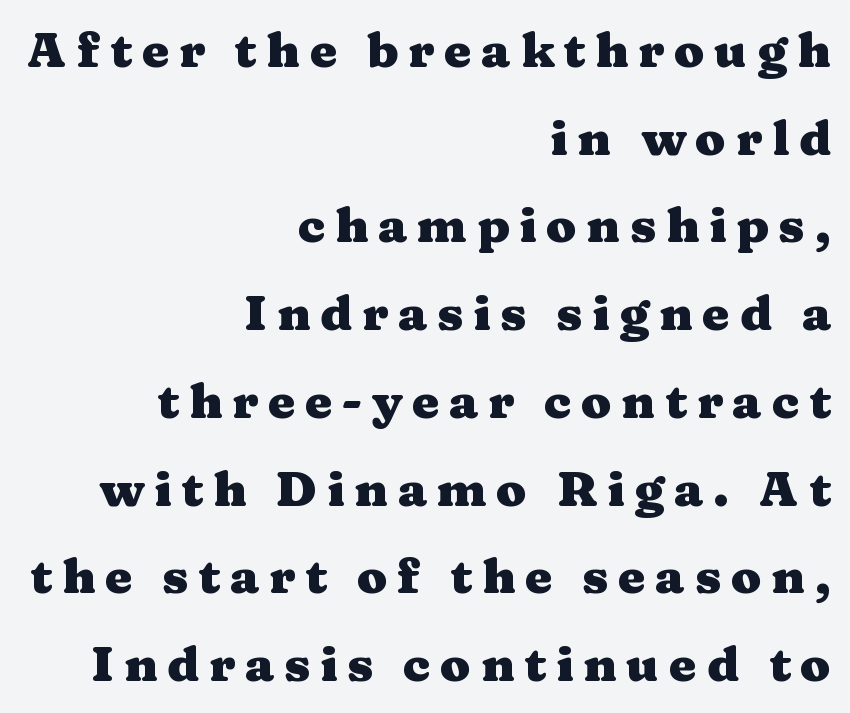
Q: Is the text bold? A: Yes.
Q: Is the text italic (slanted)? A: No, it is upright.
Q: Is the typeface a serif or a sans-serif typeface? A: Serif.
Q: Is the text underlined? A: No.
Q: How is the paragraph aligned? A: Right-aligned.
Q: Is the spacing between letters normal or unusually wide? A: Unusually wide.
Q: Width (condensed, normal, or wide)? A: Wide.
Q: Stroke contrast? A: Medium.
Q: x-height? A: Medium.
Q: Monospaced? A: No.
